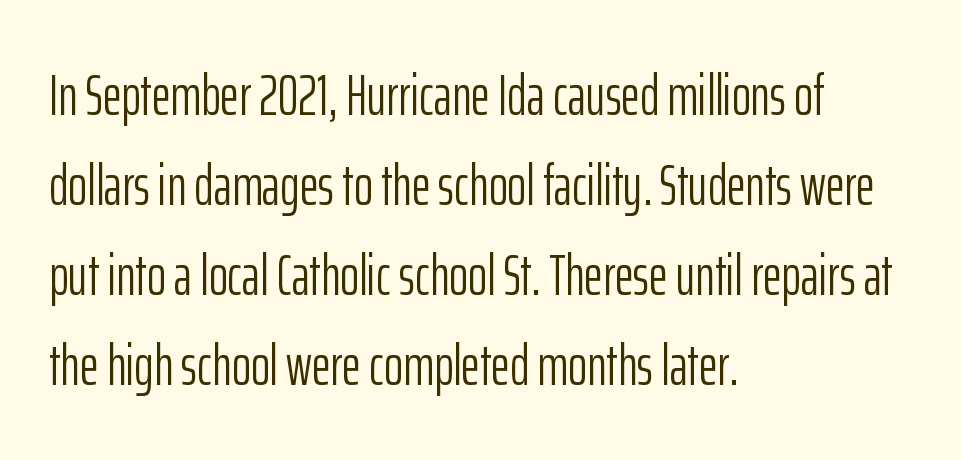
{"serif": "no", "italic": "no", "bold": "no", "weight": "light", "width": "condensed", "stroke_contrast": "low", "x_height": "medium", "monospaced": "no", "underline": "no", "align": "left", "line_spacing": "normal", "line_spacing_ratio": 1.55, "letter_spacing": "normal", "letter_spacing_em": 0.0, "glyph_px": 58}
